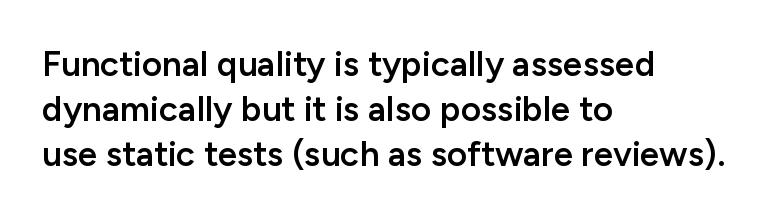
{"serif": "no", "italic": "no", "bold": "semi", "weight": "semibold", "width": "normal", "stroke_contrast": "low", "x_height": "medium", "monospaced": "no", "underline": "no", "align": "left", "line_spacing": "normal", "line_spacing_ratio": 1.29, "letter_spacing": "normal", "letter_spacing_em": 0.0, "glyph_px": 35}
